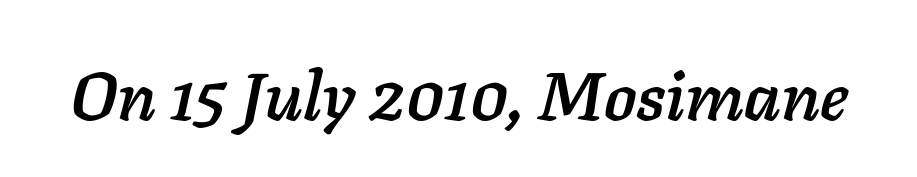
The image shows 68 px text type, italic (leaning right); set normal letter spacing, not underlined; low stroke contrast and a medium x-height.
